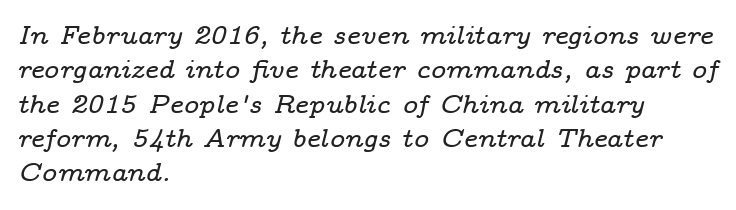
Q: Is the text italic (slanted)? A: Yes, it leans right by about 14 degrees.
Q: Is the text underlined? A: No.
Q: How is the paragraph aligned? A: Left-aligned.
Q: Is the spacing between letters normal or unusually wide? A: Normal.
Q: Is the spacing between lines tight, normal or loose? A: Normal.
